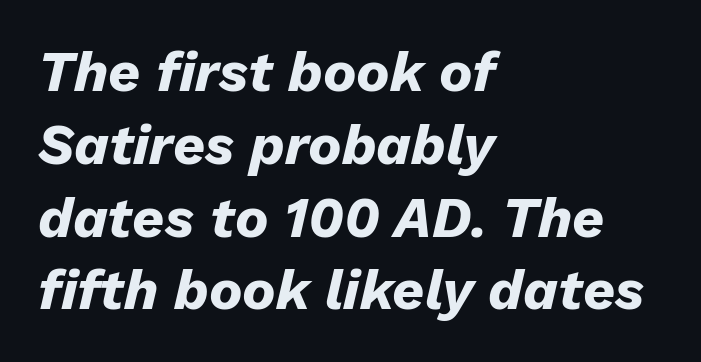
{"italic": "yes", "lean": "right", "slant_degrees": 13, "bold": "yes", "weight": "heavy", "width": "normal", "stroke_contrast": "low", "x_height": "medium", "monospaced": "no", "underline": "no", "align": "left", "line_spacing": "normal", "line_spacing_ratio": 1.3, "letter_spacing": "normal", "letter_spacing_em": 0.0, "glyph_px": 56}
